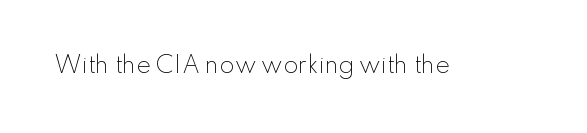
The image shows 22 px text type, upright; set normal letter spacing, not underlined.
